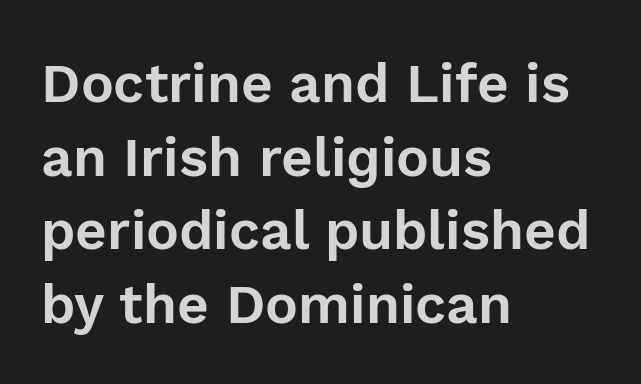
{"serif": "no", "italic": "no", "width": "normal", "x_height": "medium", "monospaced": "no", "underline": "no", "align": "left", "line_spacing": "normal", "line_spacing_ratio": 1.34, "letter_spacing": "normal", "letter_spacing_em": 0.0, "glyph_px": 55}
